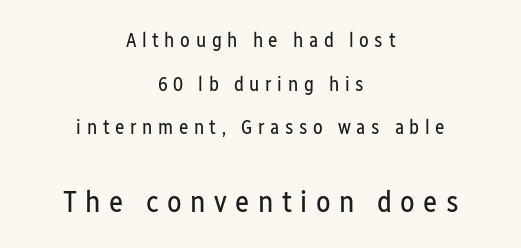
In this sample the second text group is rendered at the bigger scale. Varying glyph widths throughout — classic text-font behaviour. The baseline area is clear. The passage is arranged like a title page — every line centered. The block of text is sparse from top to bottom, with ample space between rows. The gaps between neighbouring characters are conspicuously large.
